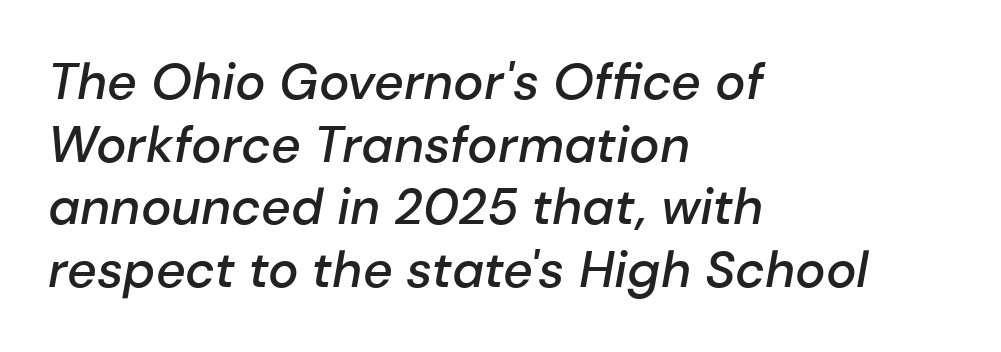
The typography opts for an oblique posture over an upright one. Letter spacing: default. Which margin do the lines hug? The left one — the right edge is uneven. These words are printed semibold, heavier than regular yet not bold. The letters advance in unequal steps, a hallmark of proportional type. Descender tails drop into unmarked territory.
